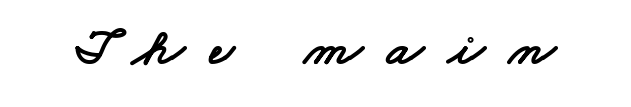
{"serif": "no", "width": "wide", "stroke_contrast": "low", "x_height": "small", "monospaced": "no", "underline": "no", "letter_spacing": "wide", "letter_spacing_em": 0.45, "glyph_px": 54}
